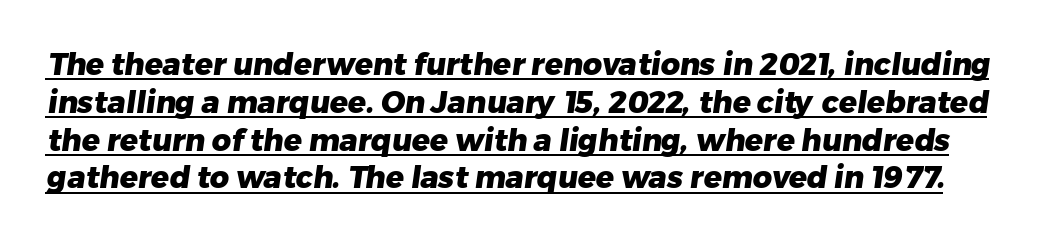
Quick note: underline on. What weight is shown? A full bold with thick strokes. Note the varied advance widths — an 'i' is clearly narrower than an 'm'. What stands out about the letter spacing? Nothing — it is the standard amount.
